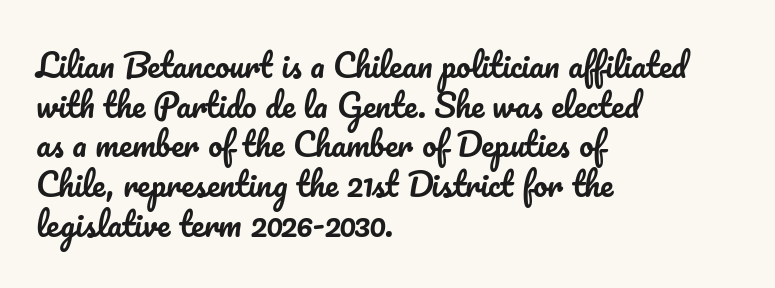
Proportional: the letters do not fall into vertical columns. Leftover space on each line is placed entirely after the last word. The strip under each line holds only bare page. What stands out about the letter spacing? Nothing — it is the standard amount.
